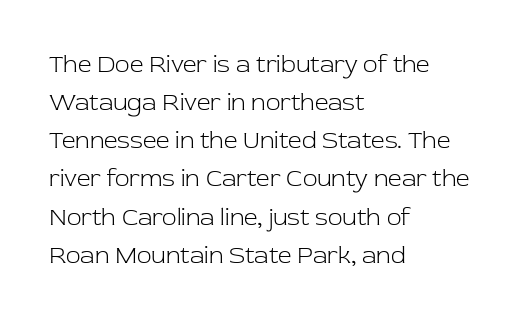
Is there much room between lines? A standard amount, neither cramped nor airy. A roman cut, with each character standing at attention. How are the letters spaced? Ordinarily, with no added tracking. This rendering features lettering with no underline. The paragraph shown leans on its left margin. The weight tops out at a normal text grade.
